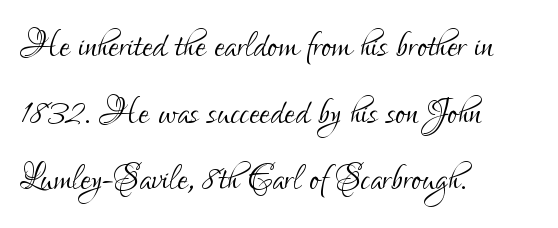
The image shows 47 px light, condensed sans-serif type; set left-aligned, normal line spacing (1.42x), normal letter spacing, not underlined; low stroke contrast and a small x-height.
